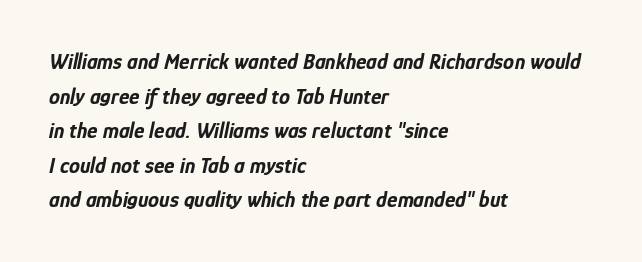
The letters are slanted; this is an italic face. This rendering features lettering with no underline. Letter spacing: default. These lines carry a lot of weight — the face is fully bold.
